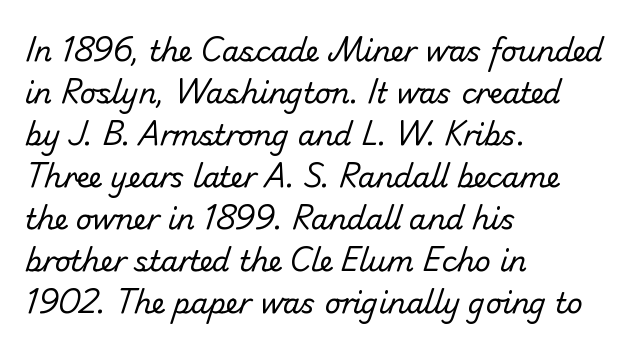
Q: Is the text bold? A: No.
Q: Is the typeface a serif or a sans-serif typeface? A: Sans-serif.
Q: Is the text underlined? A: No.
Q: How is the paragraph aligned? A: Left-aligned.
Q: Is the spacing between letters normal or unusually wide? A: Normal.
Q: Is the spacing between lines tight, normal or loose? A: Normal.
Q: Width (condensed, normal, or wide)? A: Normal.
Q: Stroke contrast? A: Low.
Q: x-height? A: Small.
Q: Monospaced? A: No.
